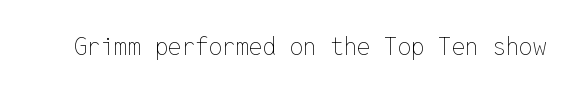
Q: Is the text bold? A: No.
Q: Is the text italic (slanted)? A: No, it is upright.
Q: Is the text underlined? A: No.
Q: Is the spacing between letters normal or unusually wide? A: Normal.
